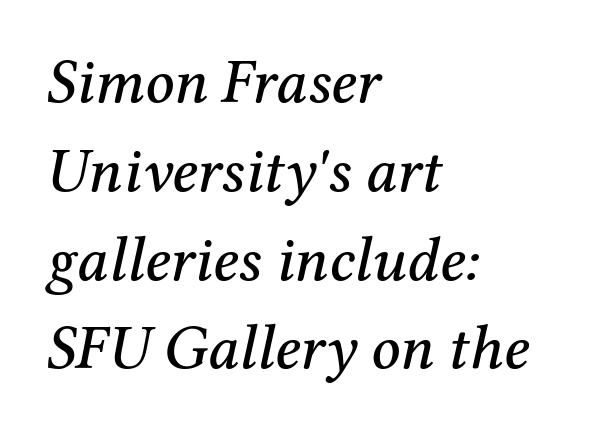
Q: Is the text italic (slanted)? A: Yes, it leans right by about 12 degrees.
Q: Is the typeface a serif or a sans-serif typeface? A: Serif.
Q: Is the text underlined? A: No.
Q: How is the paragraph aligned? A: Left-aligned.
Q: Is the spacing between letters normal or unusually wide? A: Normal.
Q: Is the spacing between lines tight, normal or loose? A: Normal.
Q: Width (condensed, normal, or wide)? A: Normal.
Q: Stroke contrast? A: Medium.
Q: x-height? A: Medium.
Q: Monospaced? A: No.
